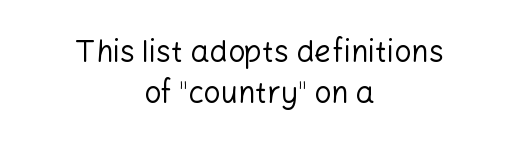
The image shows 30 px regular-weight sans-serif type, upright; set centered, normal line spacing (1.38x), normal letter spacing, not underlined; low stroke contrast and a medium x-height.
